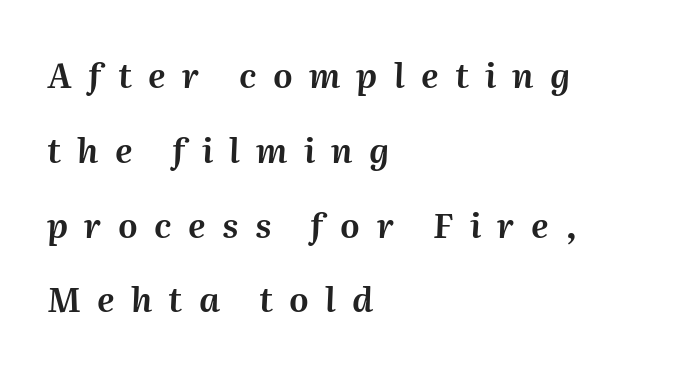
{"italic": "yes", "lean": "right", "slant_degrees": 2, "width": "normal", "stroke_contrast": "medium", "x_height": "medium", "monospaced": "no", "underline": "no", "align": "left", "line_spacing": "loose", "line_spacing_ratio": 2.2, "letter_spacing": "wide", "letter_spacing_em": 0.48, "glyph_px": 34}
